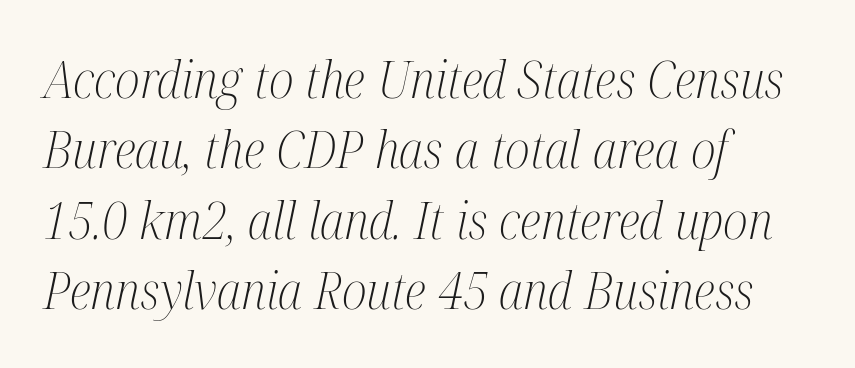
The image shows 51 px light, condensed serif type, italic (leaning right); set left-aligned, normal line spacing (1.38x), normal letter spacing, not underlined; medium stroke contrast and a medium x-height.
